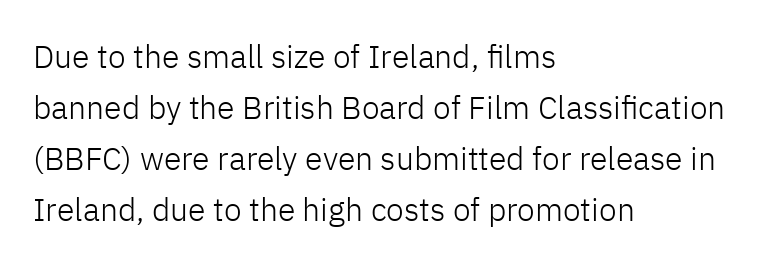
{"serif": "no", "italic": "no", "bold": "no", "weight": "light", "width": "normal", "stroke_contrast": "low", "x_height": "medium", "monospaced": "no", "underline": "no", "align": "left", "line_spacing": "normal", "line_spacing_ratio": 1.59, "letter_spacing": "normal", "letter_spacing_em": 0.0, "glyph_px": 32}
